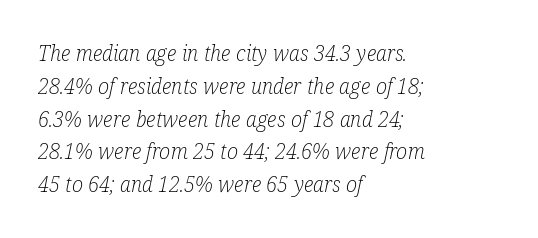
The image shows 21 px text type, italic (leaning right); set left-aligned, normal line spacing (1.56x), normal letter spacing, not underlined.
